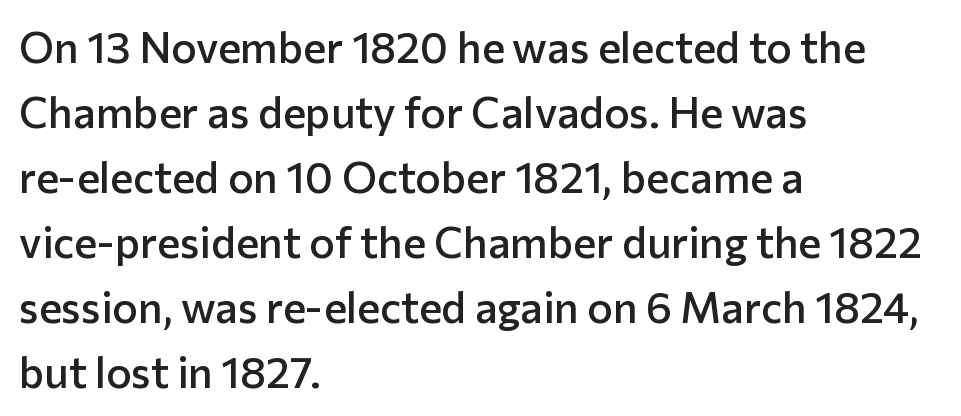
{"serif": "no", "italic": "no", "bold": "semi", "weight": "semibold", "width": "normal", "stroke_contrast": "low", "x_height": "medium", "monospaced": "no", "underline": "no", "align": "left", "line_spacing": "normal", "line_spacing_ratio": 1.51, "letter_spacing": "normal", "letter_spacing_em": 0.0, "glyph_px": 43}
